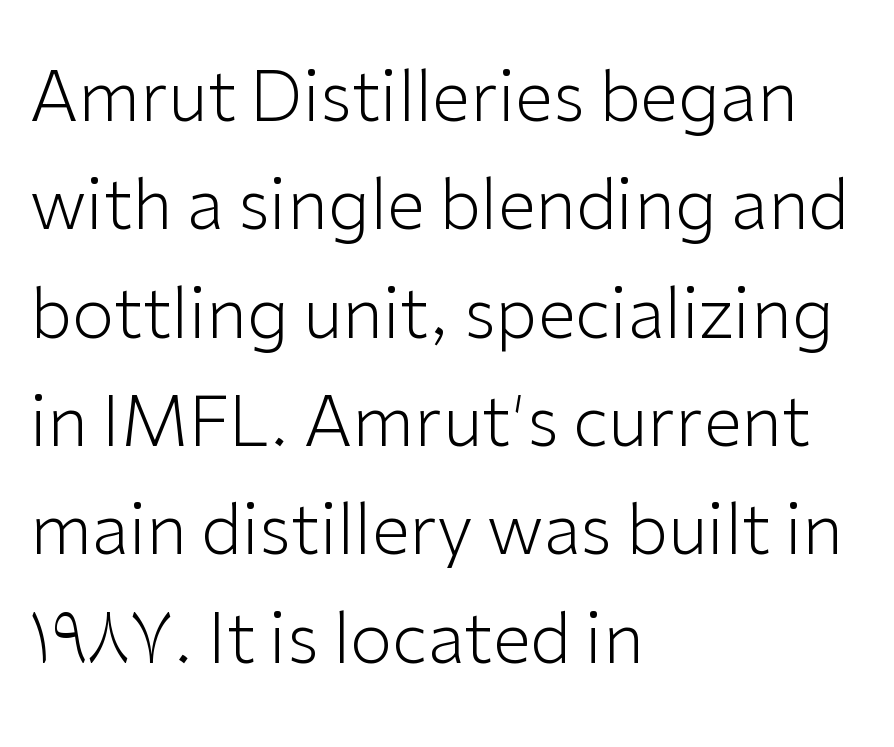
The image shows 69 px light sans-serif type, upright; set left-aligned, normal line spacing (1.57x), normal letter spacing, not underlined; low stroke contrast and a medium x-height.
